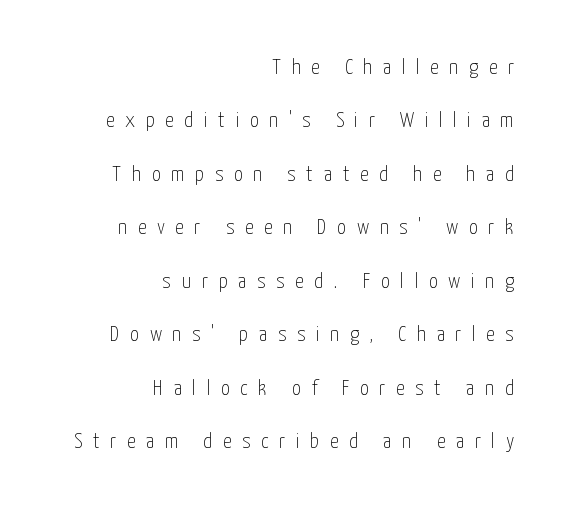
The image shows 22 px text type, upright; set right-aligned, loose line spacing (2.43x), unusually wide letter spacing (+0.48 em), not underlined.
